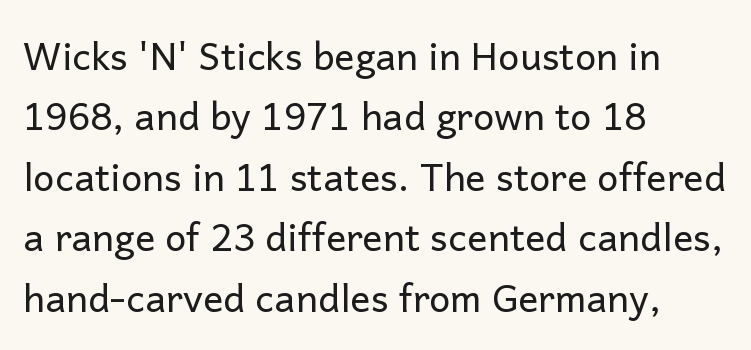
A typesetter would call this proportional, since set widths differ per character. Serif or sans? Sans — the stroke terminals are bare. Visually the block forms a straight wall on the left and a jagged coastline on the right. Honestly, there is no underline to notice here at all. The specimen reads as upright at a glance.
